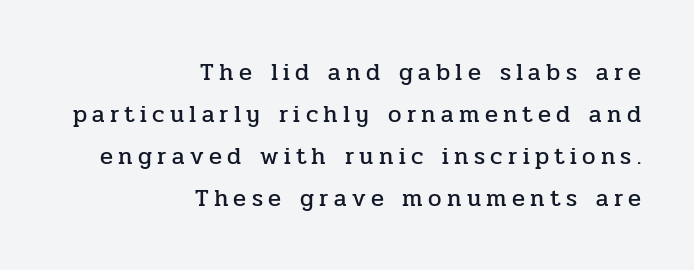
Q: Is the text italic (slanted)? A: No, it is upright.
Q: Is the text underlined? A: No.
Q: How is the paragraph aligned? A: Right-aligned.
Q: Is the spacing between letters normal or unusually wide? A: Unusually wide.
